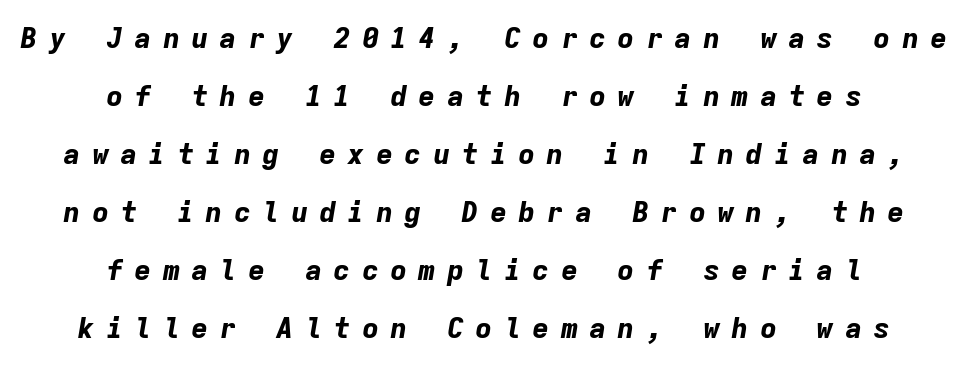
Q: Is the text bold? A: Yes.
Q: Is the text italic (slanted)? A: Yes, it leans right by about 9 degrees.
Q: Is the text underlined? A: No.
Q: How is the paragraph aligned? A: Centered.
Q: Is the spacing between letters normal or unusually wide? A: Unusually wide.
Q: Is the spacing between lines tight, normal or loose? A: Loose.
Q: Width (condensed, normal, or wide)? A: Normal.
Q: Stroke contrast? A: Low.
Q: x-height? A: Medium.
Q: Monospaced? A: Yes.
